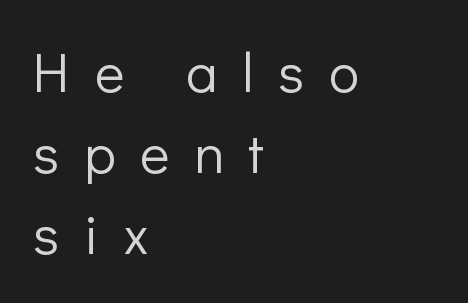
The image shows 56 px light sans-serif type, upright; set left-aligned, normal line spacing (1.45x), unusually wide letter spacing (+0.44 em), not underlined; low stroke contrast and a medium x-height.
